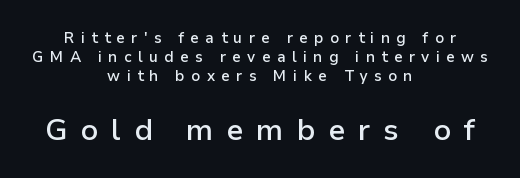
{"serif": "no", "italic": "no", "bold": "semi", "weight": "semibold", "width": "normal", "stroke_contrast": "low", "x_height": "medium", "monospaced": "no", "underline": "no", "align": "center", "line_spacing": "normal", "line_spacing_ratio": 1.28, "letter_spacing": "wide", "letter_spacing_em": 0.42, "larger_block": "second", "size_ratio": 2.0, "glyph_px": 30}
